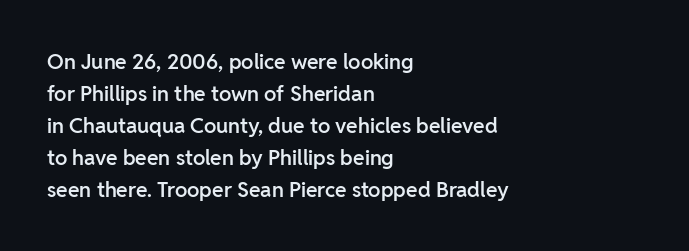
Q: Is the text bold? A: Semi-bold.
Q: Is the text italic (slanted)? A: No, it is upright.
Q: Is the text underlined? A: No.
Q: How is the paragraph aligned? A: Left-aligned.
Q: Is the spacing between letters normal or unusually wide? A: Normal.
Q: Is the spacing between lines tight, normal or loose? A: Normal.
